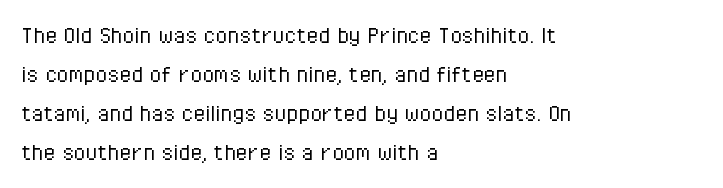
The image shows 27 px text type, upright; set left-aligned, normal line spacing (1.45x), normal letter spacing, not underlined.
